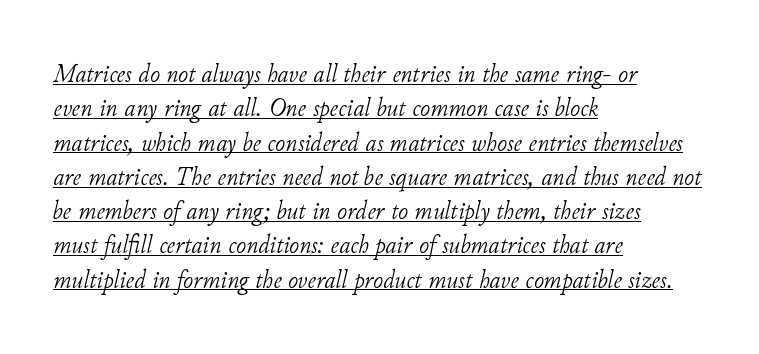
{"italic": "yes", "lean": "right", "slant_degrees": 11, "bold": "no", "underline": "yes", "align": "left", "line_spacing": "normal", "line_spacing_ratio": 1.27, "letter_spacing": "normal", "letter_spacing_em": 0.0, "glyph_px": 27}
